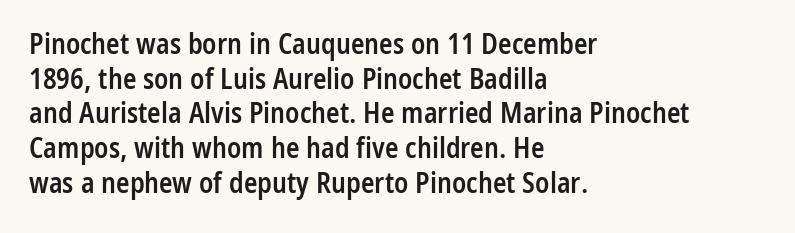
The letters carry no serifs — their stems end cleanly without finishing strokes. The passage shown is semibold, sitting just below true bold. Varying glyph widths throughout — classic text-font behaviour. Check under the words: just untouched page. The compositor pushed each line to the left boundary. This is roman type, the default non-slanted kind.
